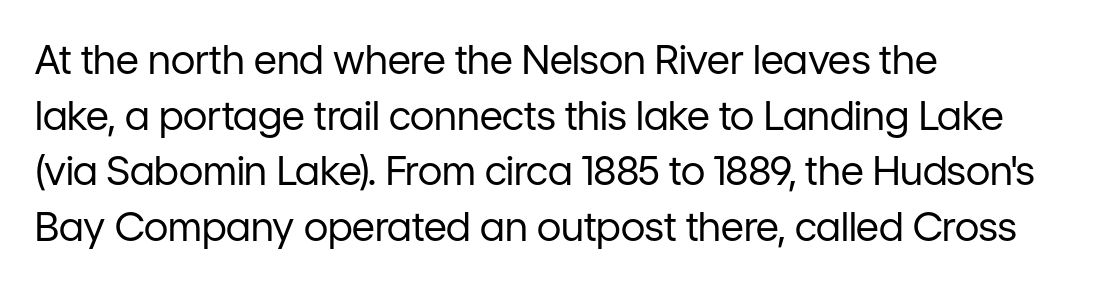
{"serif": "no", "italic": "no", "bold": "no", "weight": "regular", "width": "normal", "stroke_contrast": "low", "x_height": "medium", "monospaced": "no", "underline": "no", "align": "left", "line_spacing": "normal", "line_spacing_ratio": 1.39, "letter_spacing": "normal", "letter_spacing_em": 0.0, "glyph_px": 40}
